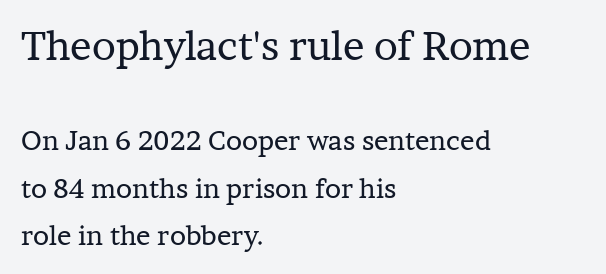
Q: Is the text bold? A: No.
Q: Is the text italic (slanted)? A: No, it is upright.
Q: Is the typeface a serif or a sans-serif typeface? A: Serif.
Q: Is the text underlined? A: No.
Q: How is the paragraph aligned? A: Left-aligned.
Q: Is the spacing between letters normal or unusually wide? A: Normal.
Q: Which block of text is set in a larger size, the first (top) or the second (bottom)? A: The first (top) one.
Q: Width (condensed, normal, or wide)? A: Normal.
Q: Stroke contrast? A: Low.
Q: x-height? A: Medium.
Q: Monospaced? A: No.
